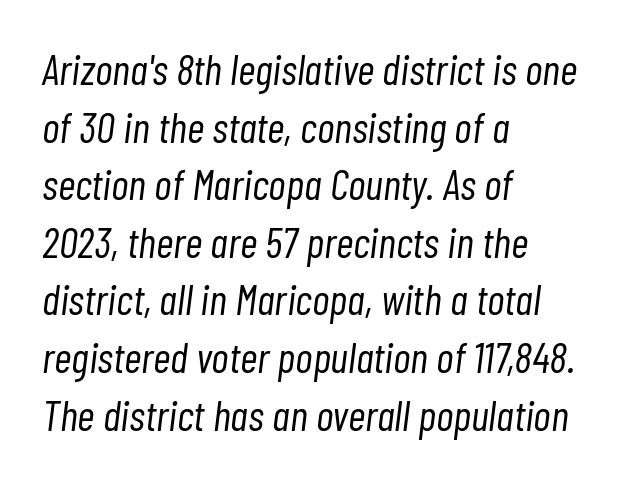
This sample has the flowing, uneven cadence of proportional lettering. Weight: in the light-to-regular range. There is no visible air inserted between adjacent glyphs. Every row of glyphs begins at an identical x-position on the left. The passage shown leans; its letterforms are oblique. The block of text has a typical density, with ordinary space between rows.
